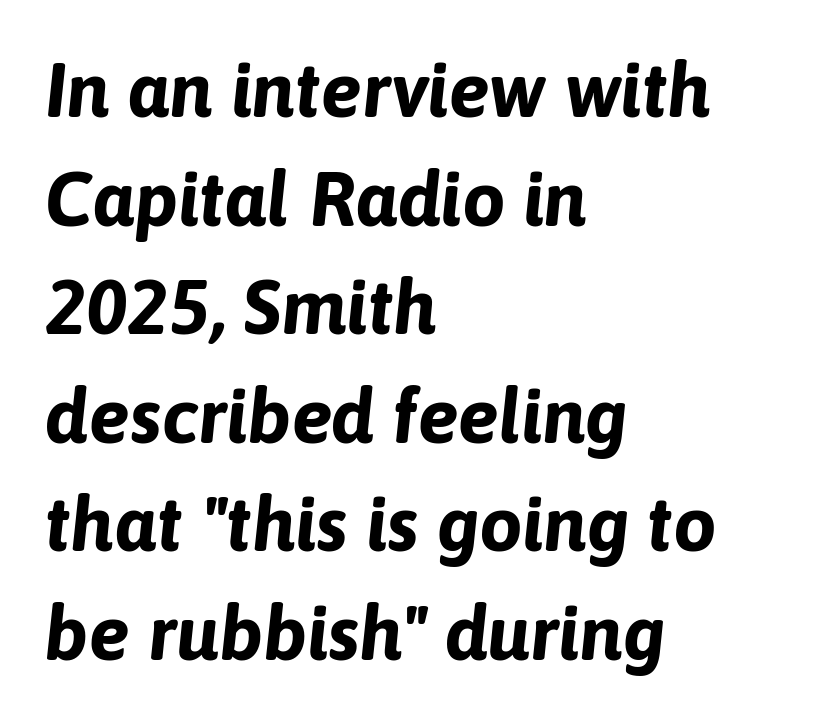
Every character sits at an angle, as italics do. This rendering uses left alignment, leaving the right contour irregular. The line-height multiplier appears to be the usual default. Character widths vary here, with narrow letters taking less room than wide ones.
